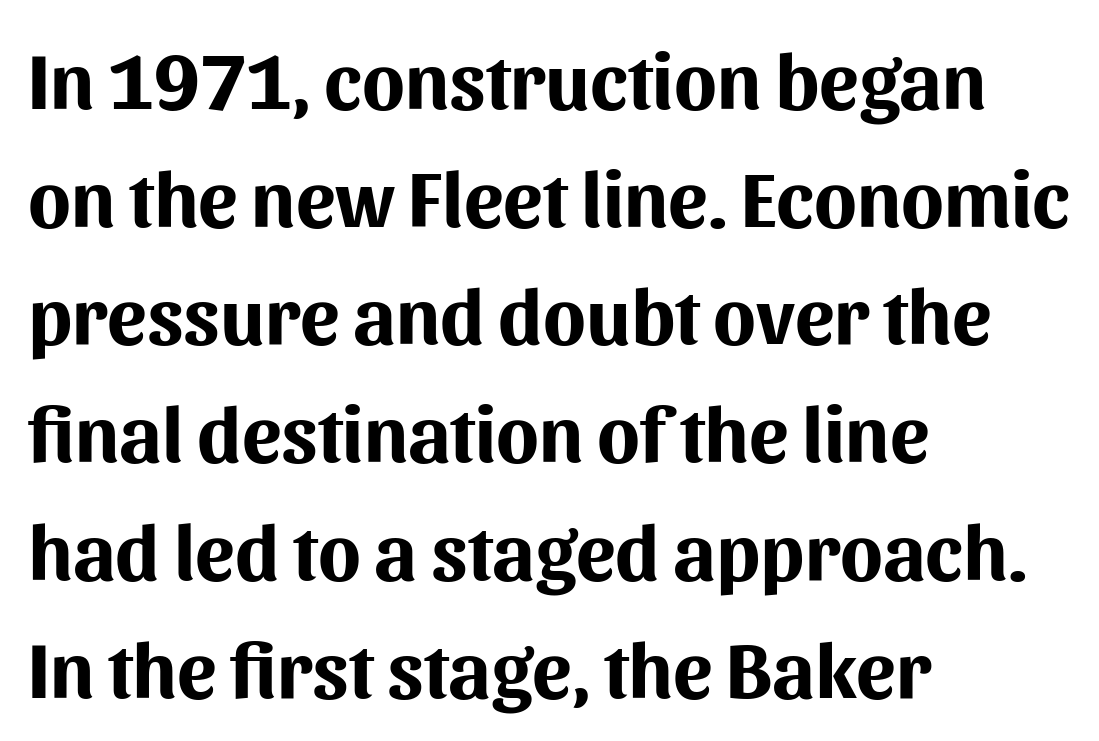
The image shows 79 px bold sans-serif type, upright; set left-aligned, normal line spacing (1.49x), normal letter spacing, not underlined; medium stroke contrast and a medium x-height.
